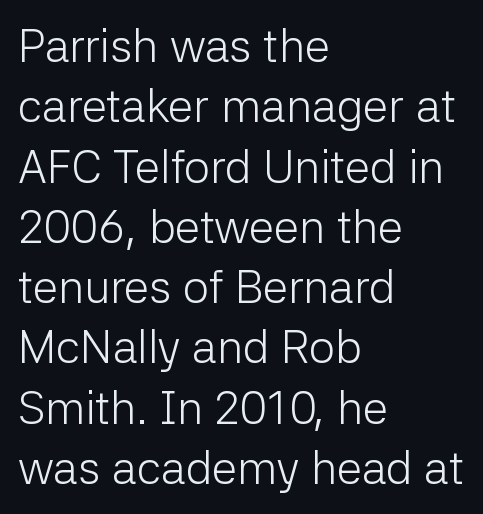
{"serif": "no", "italic": "no", "bold": "no", "weight": "light", "width": "normal", "stroke_contrast": "low", "x_height": "medium", "monospaced": "no", "underline": "no", "align": "left", "line_spacing": "normal", "line_spacing_ratio": 1.31, "letter_spacing": "normal", "letter_spacing_em": 0.0, "glyph_px": 46}
